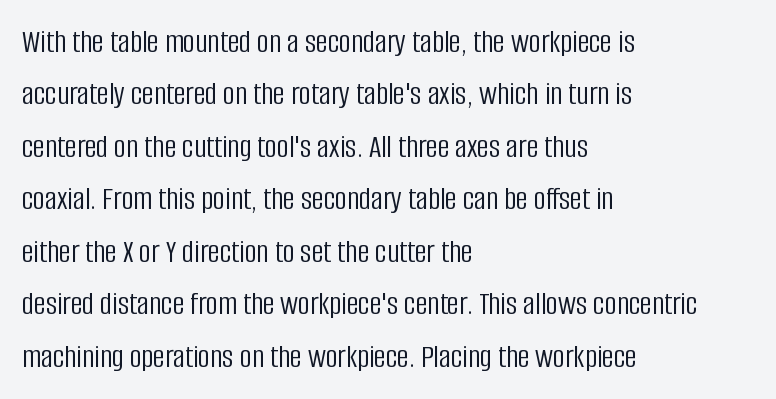
{"serif": "no", "italic": "no", "bold": "no", "weight": "light", "width": "condensed", "stroke_contrast": "low", "x_height": "large", "monospaced": "no", "underline": "no", "align": "left", "line_spacing": "normal", "line_spacing_ratio": 1.59, "letter_spacing": "normal", "letter_spacing_em": 0.0, "glyph_px": 33}
